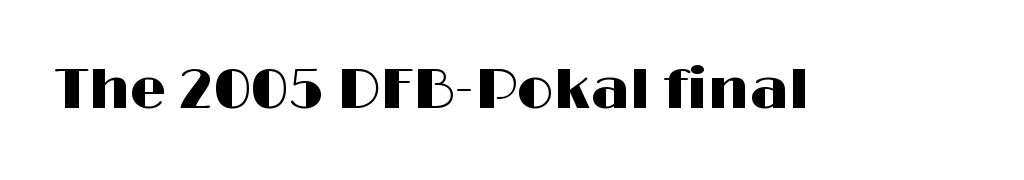
There is no visible air inserted between adjacent glyphs. Designer's note — italics off, roman on. Letterform terminals end flat and unadorned throughout the passage. The face used here is proportionally spaced, like ordinary book or web type.
